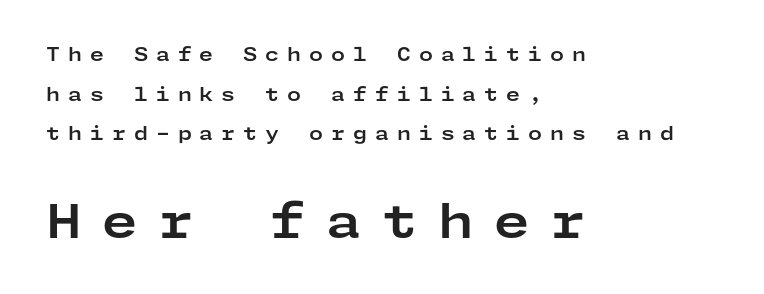
The image shows 46 px bold, wide sans-serif type, upright; set left-aligned, loose line spacing (2.2x), unusually wide letter spacing (+0.44 em), not underlined; the second (bottom) block is 2.56x larger; low stroke contrast and a medium x-height.
